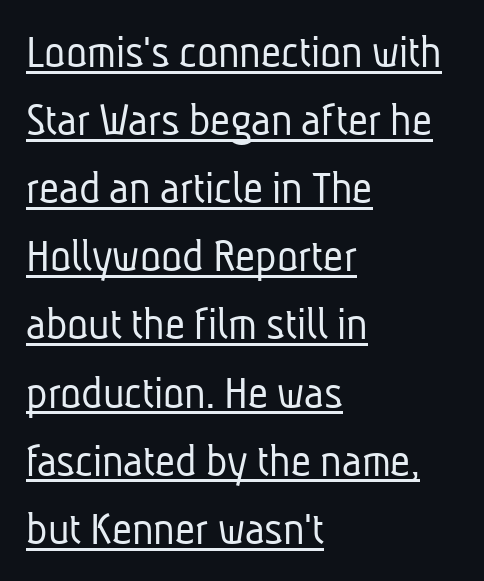
{"serif": "no", "bold": "no", "weight": "light", "width": "condensed", "stroke_contrast": "low", "x_height": "medium", "monospaced": "no", "underline": "yes", "align": "left", "line_spacing": "normal", "line_spacing_ratio": 1.39, "letter_spacing": "normal", "letter_spacing_em": 0.0, "glyph_px": 49}
